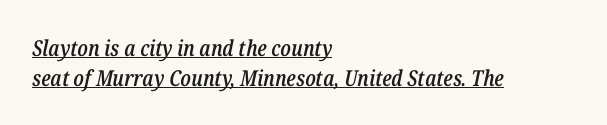
{"italic": "yes", "lean": "right", "slant_degrees": 12, "bold": "semi", "underline": "yes", "align": "left", "line_spacing": "normal", "line_spacing_ratio": 1.35, "letter_spacing": "normal", "letter_spacing_em": 0.0, "glyph_px": 22}
